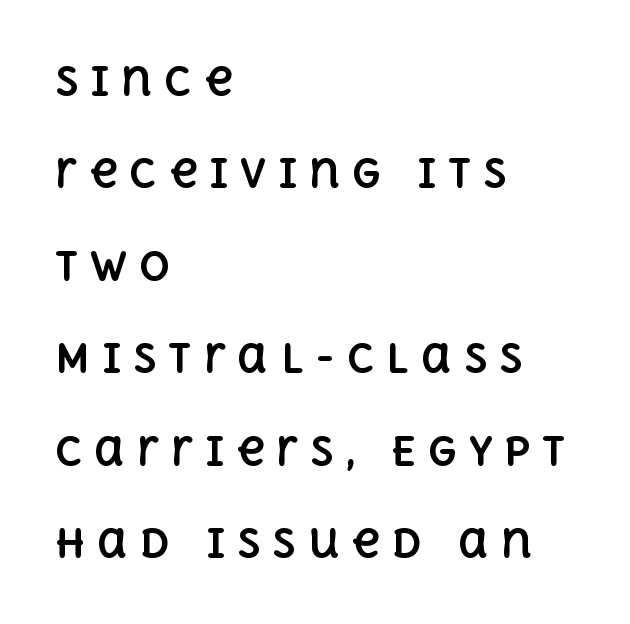
{"italic": "no", "bold": "yes", "weight": "bold", "width": "normal", "x_height": "large", "monospaced": "no", "underline": "no", "align": "left", "line_spacing": "loose", "line_spacing_ratio": 2.37, "letter_spacing": "wide", "letter_spacing_em": 0.3, "glyph_px": 39}
